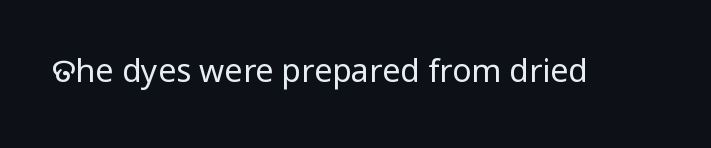
The image shows 32 px regular-weight, condensed sans-serif type, upright; set normal letter spacing, not underlined; low stroke contrast and a large x-height.
